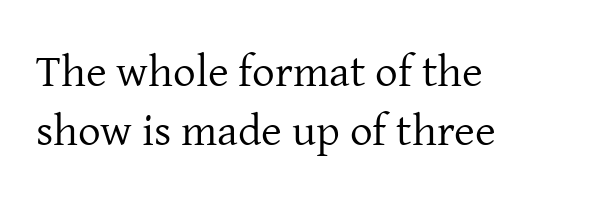
The face used here is proportionally spaced, like ordinary book or web type. A clean baseline with only descenders dipping below it. The weight tops out at a normal text grade. In CSS terms this would be text-align: left. The passage shown has conventional tracking throughout. The rows are spaced the way most documents space them.
